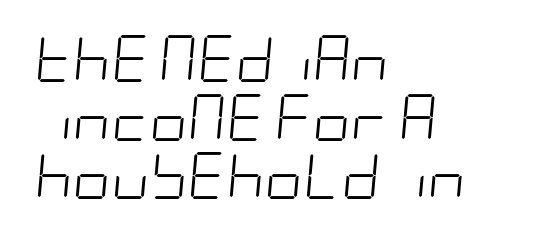
Q: Is the text bold? A: No.
Q: Is the text italic (slanted)? A: Yes, it leans right by about 5 degrees.
Q: Is the text underlined? A: No.
Q: How is the paragraph aligned? A: Left-aligned.
Q: Is the spacing between letters normal or unusually wide? A: Normal.
Q: Is the spacing between lines tight, normal or loose? A: Normal.
Q: Width (condensed, normal, or wide)? A: Condensed.
Q: Stroke contrast? A: Low.
Q: x-height? A: Large.
